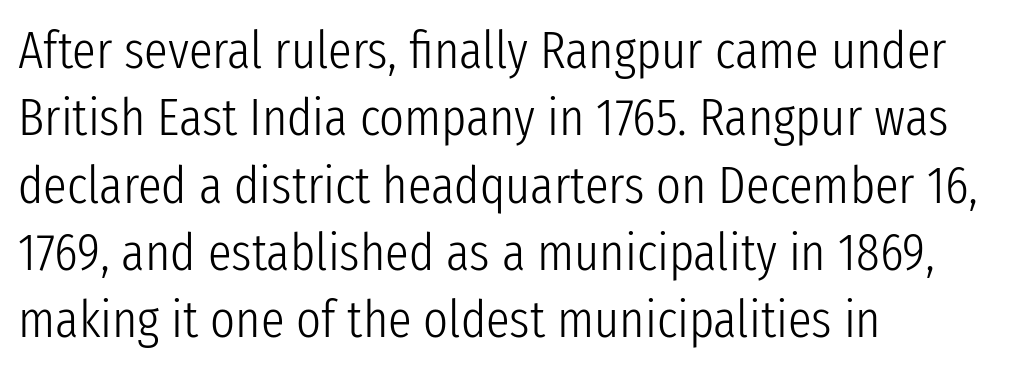
{"serif": "no", "italic": "no", "bold": "no", "weight": "light", "width": "condensed", "stroke_contrast": "low", "x_height": "medium", "monospaced": "no", "underline": "no", "align": "left", "line_spacing": "normal", "line_spacing_ratio": 1.27, "letter_spacing": "normal", "letter_spacing_em": 0.0, "glyph_px": 53}
